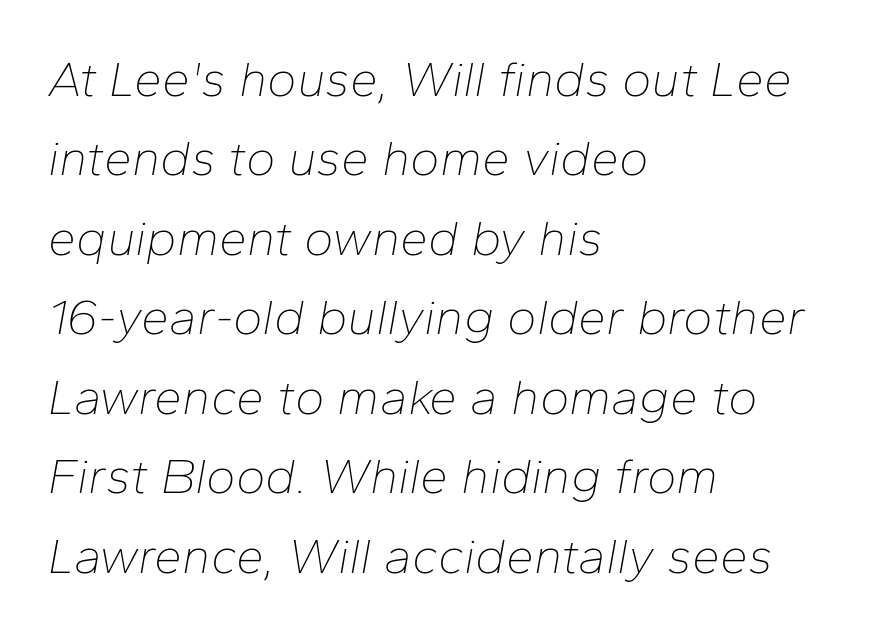
Q: Is the text bold? A: No.
Q: Is the text italic (slanted)? A: Yes, it leans right by about 10 degrees.
Q: Is the text underlined? A: No.
Q: How is the paragraph aligned? A: Left-aligned.
Q: Is the spacing between letters normal or unusually wide? A: Normal.
Q: Is the spacing between lines tight, normal or loose? A: Normal.
Q: Width (condensed, normal, or wide)? A: Normal.
Q: Stroke contrast? A: Low.
Q: x-height? A: Medium.
Q: Monospaced? A: No.
